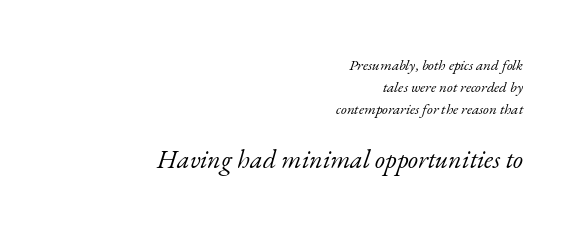
Q: Is the text bold? A: No.
Q: Is the text italic (slanted)? A: Yes, it leans right by about 17 degrees.
Q: Is the text underlined? A: No.
Q: How is the paragraph aligned? A: Right-aligned.
Q: Is the spacing between letters normal or unusually wide? A: Normal.
Q: Is the spacing between lines tight, normal or loose? A: Normal.
Q: Which block of text is set in a larger size, the first (top) or the second (bottom)? A: The second (bottom) one.
